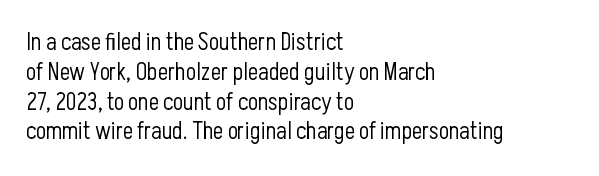
{"italic": "no", "bold": "no", "underline": "no", "align": "left", "line_spacing_ratio": 1.24, "letter_spacing": "normal", "letter_spacing_em": 0.0, "glyph_px": 24}
